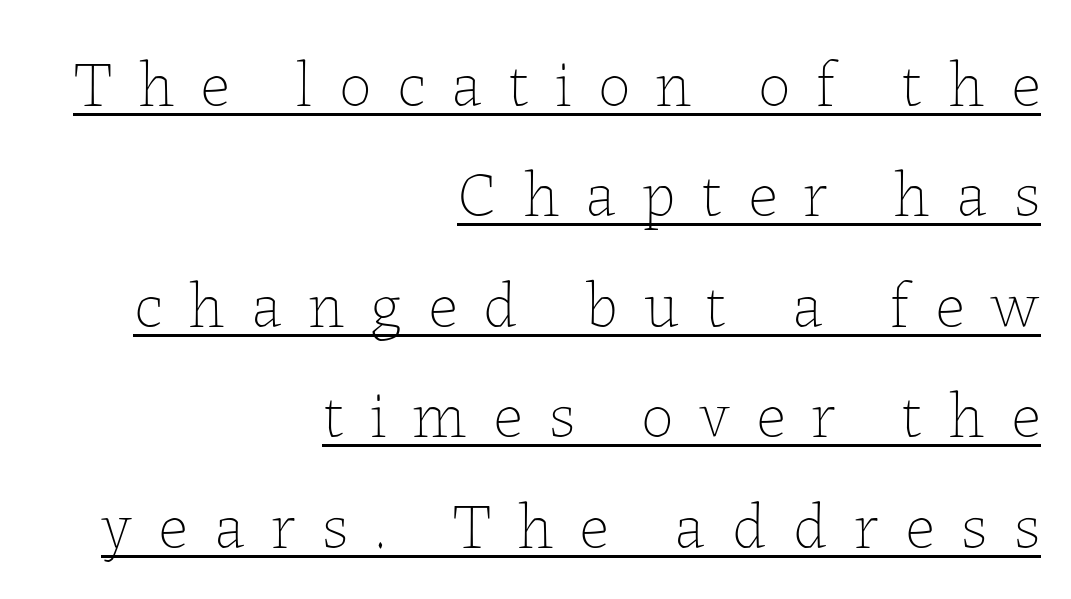
The image shows 65 px thin type, upright; set right-aligned, normal line spacing (1.7x), unusually wide letter spacing (+0.4 em), underlined; low stroke contrast and a medium x-height.
